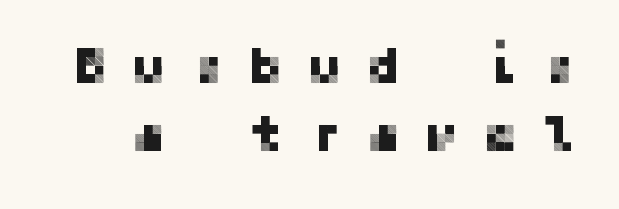
The image shows 52 px sans-serif type, upright; set normal line spacing (1.31x), unusually wide letter spacing (+0.46 em), not underlined; low stroke contrast and a medium x-height.
